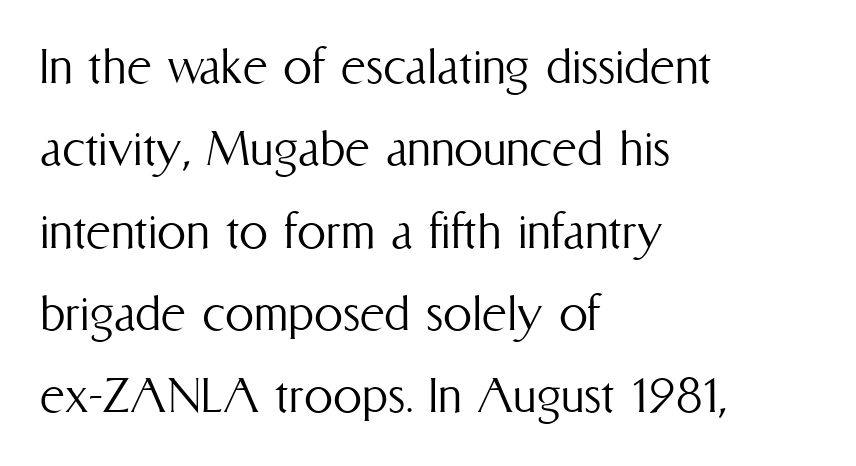
Q: Is the text bold? A: No.
Q: Is the text italic (slanted)? A: No, it is upright.
Q: Is the text underlined? A: No.
Q: How is the paragraph aligned? A: Left-aligned.
Q: Is the spacing between letters normal or unusually wide? A: Normal.
Q: Is the spacing between lines tight, normal or loose? A: Normal.
Q: Width (condensed, normal, or wide)? A: Condensed.
Q: Stroke contrast? A: Medium.
Q: x-height? A: Medium.
Q: Monospaced? A: No.
